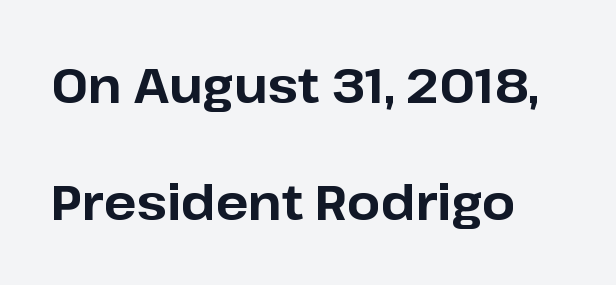
The horizontal fit of the characters is conventional and even. Horizontal bands of white between lines are thick stripes. Unmarked baselines from the first word to the last. You could not count columns in this text — the font is proportionally spaced. Style check: upright.
